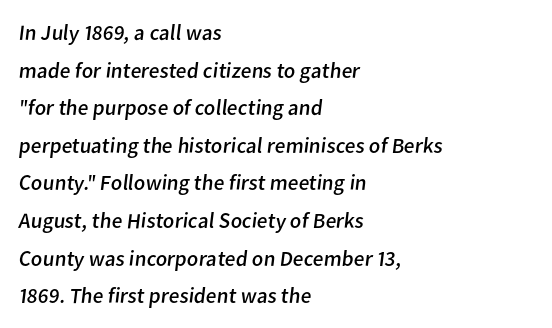
The image shows 22 px text type; set left-aligned, line spacing 1.71x, normal letter spacing, not underlined.
